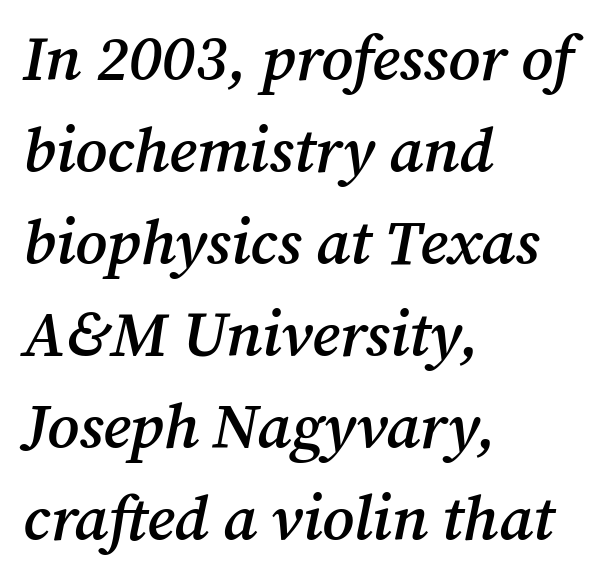
Q: Is the text bold? A: Semi-bold.
Q: Is the text italic (slanted)? A: Yes, it leans right by about 12 degrees.
Q: Is the typeface a serif or a sans-serif typeface? A: Serif.
Q: Is the text underlined? A: No.
Q: How is the paragraph aligned? A: Left-aligned.
Q: Is the spacing between letters normal or unusually wide? A: Normal.
Q: Is the spacing between lines tight, normal or loose? A: Normal.
Q: Width (condensed, normal, or wide)? A: Normal.
Q: Stroke contrast? A: Medium.
Q: x-height? A: Medium.
Q: Monospaced? A: No.
